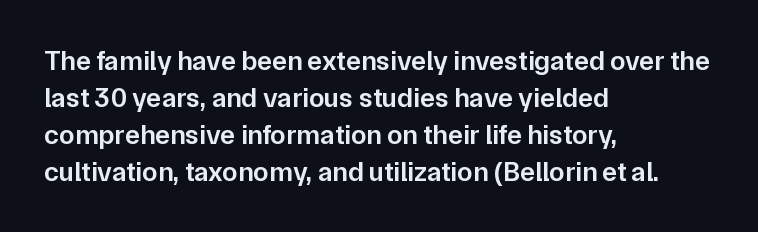
{"serif": "no", "italic": "no", "bold": "semi", "weight": "semibold", "width": "normal", "stroke_contrast": "low", "x_height": "medium", "monospaced": "no", "underline": "no", "align": "left", "line_spacing": "normal", "line_spacing_ratio": 1.32, "letter_spacing": "normal", "letter_spacing_em": 0.0, "glyph_px": 28}
